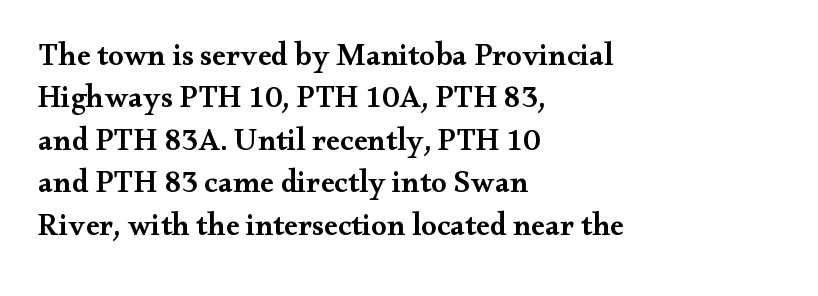
Q: Is the text bold? A: Semi-bold.
Q: Is the text italic (slanted)? A: No, it is upright.
Q: Is the typeface a serif or a sans-serif typeface? A: Serif.
Q: Is the text underlined? A: No.
Q: How is the paragraph aligned? A: Left-aligned.
Q: Is the spacing between letters normal or unusually wide? A: Normal.
Q: Is the spacing between lines tight, normal or loose? A: Normal.
Q: Width (condensed, normal, or wide)? A: Wide.
Q: Stroke contrast? A: Medium.
Q: x-height? A: Small.
Q: Monospaced? A: No.
